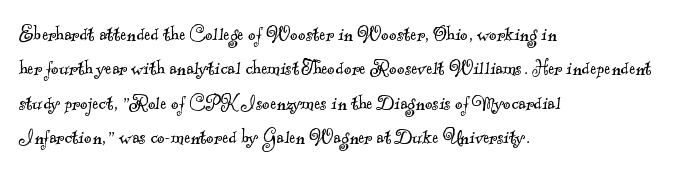
Q: Is the text bold? A: No.
Q: Is the text underlined? A: No.
Q: How is the paragraph aligned? A: Left-aligned.
Q: Is the spacing between letters normal or unusually wide? A: Normal.
Q: Is the spacing between lines tight, normal or loose? A: Normal.
